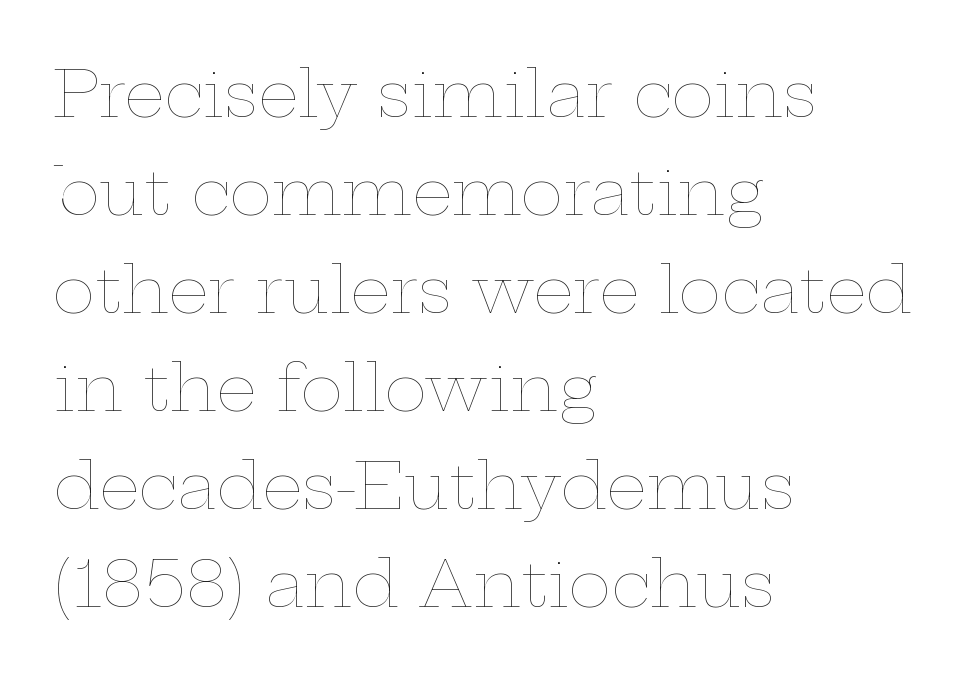
Q: Is the text bold? A: No.
Q: Is the text italic (slanted)? A: No, it is upright.
Q: Is the text underlined? A: No.
Q: How is the paragraph aligned? A: Left-aligned.
Q: Is the spacing between letters normal or unusually wide? A: Normal.
Q: Is the spacing between lines tight, normal or loose? A: Normal.
Q: Width (condensed, normal, or wide)? A: Wide.
Q: Stroke contrast? A: Low.
Q: x-height? A: Medium.
Q: Monospaced? A: No.
